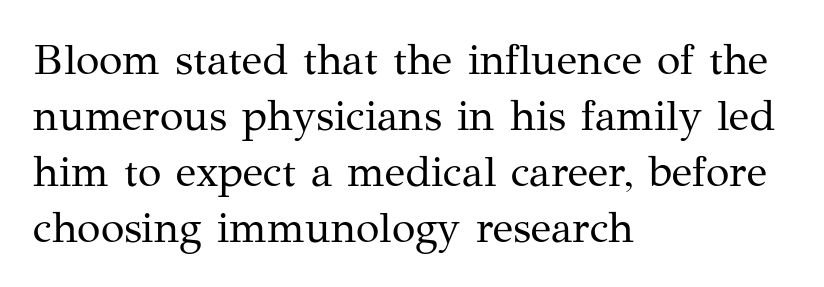
Q: Is the text bold? A: No.
Q: Is the text italic (slanted)? A: No, it is upright.
Q: Is the typeface a serif or a sans-serif typeface? A: Serif.
Q: Is the text underlined? A: No.
Q: How is the paragraph aligned? A: Left-aligned.
Q: Is the spacing between letters normal or unusually wide? A: Normal.
Q: Is the spacing between lines tight, normal or loose? A: Normal.
Q: Width (condensed, normal, or wide)? A: Normal.
Q: Stroke contrast? A: Medium.
Q: x-height? A: Medium.
Q: Monospaced? A: No.
